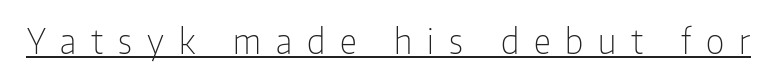
The image shows 34 px light, condensed sans-serif type, upright; set unusually wide letter spacing (+0.44 em), underlined; low stroke contrast and a medium x-height.
